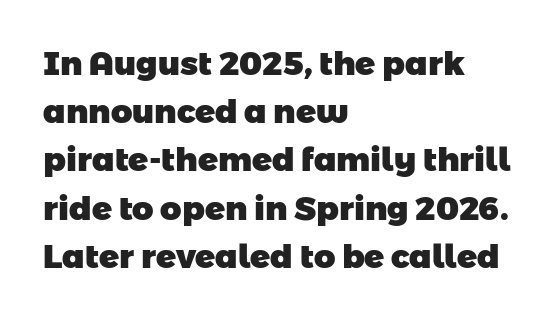
Q: Is the text bold? A: Yes.
Q: Is the typeface a serif or a sans-serif typeface? A: Sans-serif.
Q: Is the text underlined? A: No.
Q: How is the paragraph aligned? A: Left-aligned.
Q: Is the spacing between letters normal or unusually wide? A: Normal.
Q: Is the spacing between lines tight, normal or loose? A: Normal.
Q: Width (condensed, normal, or wide)? A: Normal.
Q: Stroke contrast? A: Low.
Q: x-height? A: Medium.
Q: Monospaced? A: No.
